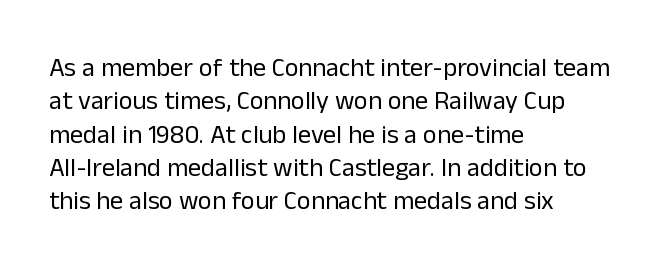
{"italic": "no", "bold": "no", "underline": "no", "align": "left", "line_spacing": "normal", "line_spacing_ratio": 1.28, "letter_spacing": "normal", "letter_spacing_em": 0.0, "glyph_px": 26}
